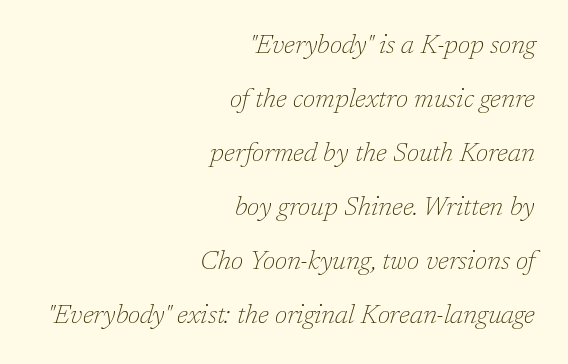
The image shows 26 px text type, italic (leaning right); set right-aligned, loose line spacing (2.08x), normal letter spacing, not underlined.
